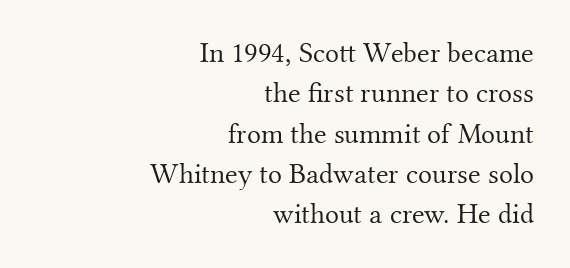
Typeset ragged left — the right edge is the straight one. The typesetting does not lean heavy: it is not bold. What stands out about the letter spacing? Nothing — it is the standard amount. Note: serifs present on the glyphs.
